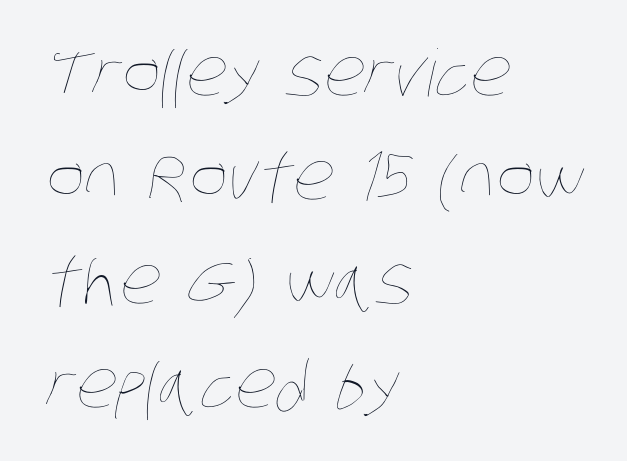
Each row of text sits above clean, open space. A typesetter would call this proportional, since set widths differ per character. Is the block centered? No — it sits flush against the left margin. Is there much room between lines? A standard amount, neither cramped nor airy.
